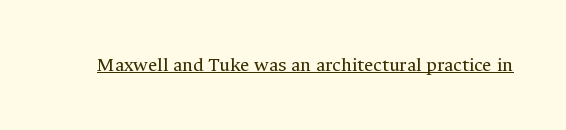
The image shows 20 px text type, upright; set normal letter spacing, underlined.
